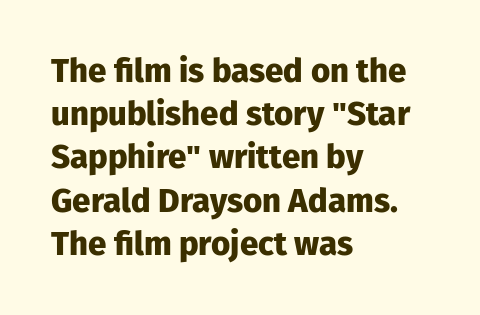
{"serif": "no", "italic": "no", "bold": "yes", "weight": "heavy", "width": "normal", "stroke_contrast": "low", "x_height": "medium", "monospaced": "no", "underline": "no", "align": "left", "line_spacing": "normal", "line_spacing_ratio": 1.31, "letter_spacing": "normal", "letter_spacing_em": 0.0, "glyph_px": 33}
